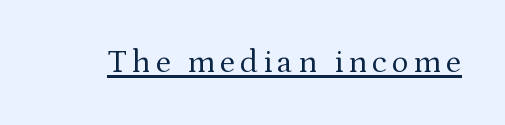
{"serif": "yes", "italic": "no", "bold": "no", "weight": "regular", "width": "normal", "stroke_contrast": "medium", "x_height": "medium", "monospaced": "no", "underline": "yes", "glyph_px": 32}
